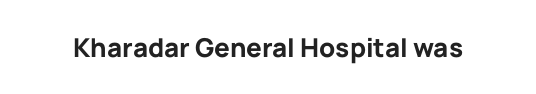
Only glyphs here, with clear space below each row. Rendered with straight, roman letterforms. The glyphs have the mass of a bold cut. Observe the ordinary spacing: letters are neighbours, not strangers.
